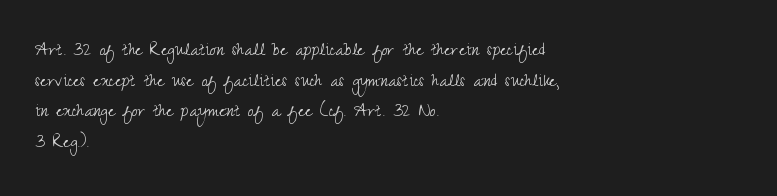
Q: Is the text bold? A: No.
Q: Is the text italic (slanted)? A: No, it is upright.
Q: Is the text underlined? A: No.
Q: How is the paragraph aligned? A: Left-aligned.
Q: Is the spacing between letters normal or unusually wide? A: Normal.
Q: Is the spacing between lines tight, normal or loose? A: Normal.
